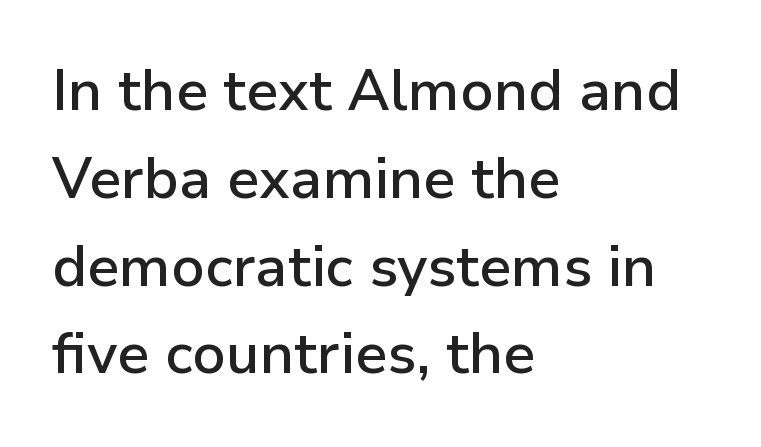
Q: Is the text bold? A: Semi-bold.
Q: Is the text italic (slanted)? A: No, it is upright.
Q: Is the typeface a serif or a sans-serif typeface? A: Sans-serif.
Q: Is the text underlined? A: No.
Q: How is the paragraph aligned? A: Left-aligned.
Q: Is the spacing between letters normal or unusually wide? A: Normal.
Q: Is the spacing between lines tight, normal or loose? A: Normal.
Q: Width (condensed, normal, or wide)? A: Normal.
Q: Stroke contrast? A: Low.
Q: x-height? A: Medium.
Q: Monospaced? A: No.
